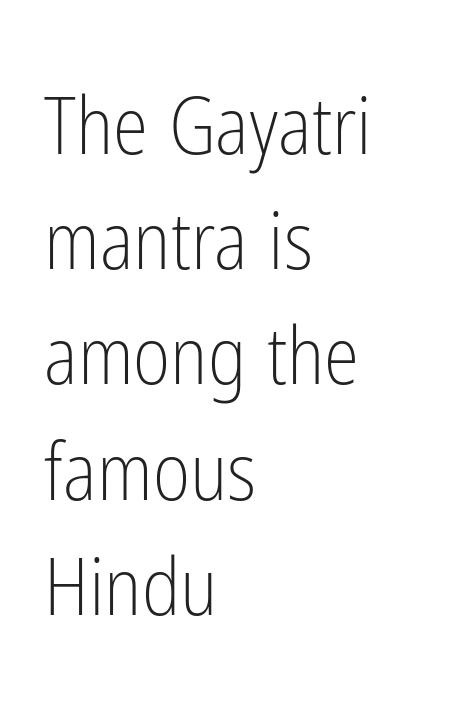
Q: Is the text bold? A: No.
Q: Is the text italic (slanted)? A: No, it is upright.
Q: Is the typeface a serif or a sans-serif typeface? A: Sans-serif.
Q: Is the text underlined? A: No.
Q: How is the paragraph aligned? A: Left-aligned.
Q: Is the spacing between letters normal or unusually wide? A: Normal.
Q: Is the spacing between lines tight, normal or loose? A: Normal.
Q: Width (condensed, normal, or wide)? A: Condensed.
Q: Stroke contrast? A: Low.
Q: x-height? A: Medium.
Q: Monospaced? A: No.
